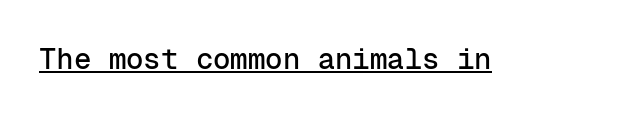
When letters stand straight like this, we call the style roman or upright. A baseline rule has been typeset under these characters. How are the letters spaced? Ordinarily, with no added tracking. Monospaced: the letters line up in strict vertical columns.
